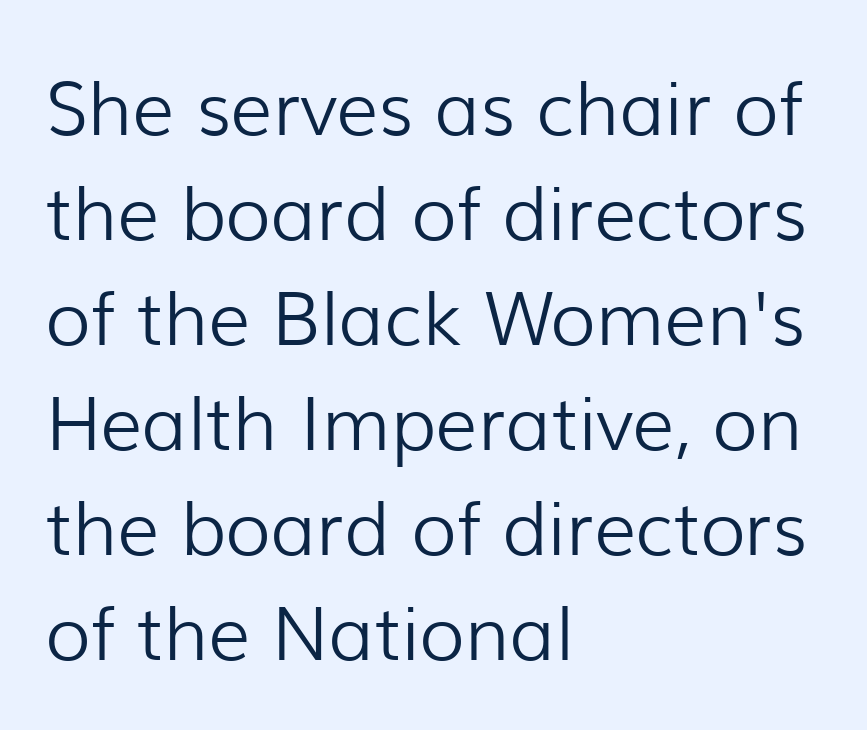
{"serif": "no", "italic": "no", "bold": "no", "weight": "light", "width": "normal", "stroke_contrast": "low", "x_height": "medium", "monospaced": "no", "underline": "no", "align": "left", "line_spacing": "normal", "line_spacing_ratio": 1.42, "letter_spacing": "normal", "letter_spacing_em": 0.0, "glyph_px": 74}
